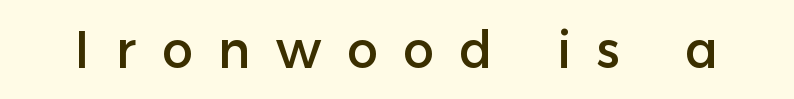
The image shows 52 px sans-serif type, upright; set unusually wide letter spacing (+0.49 em), not underlined; low stroke contrast and a medium x-height.
